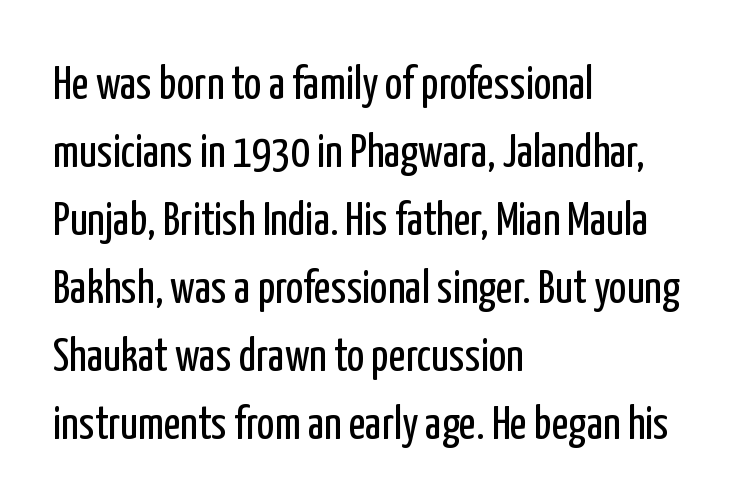
The image shows 46 px regular-weight, condensed sans-serif type, upright; set left-aligned, normal line spacing (1.48x), normal letter spacing, not underlined; low stroke contrast and a medium x-height.
